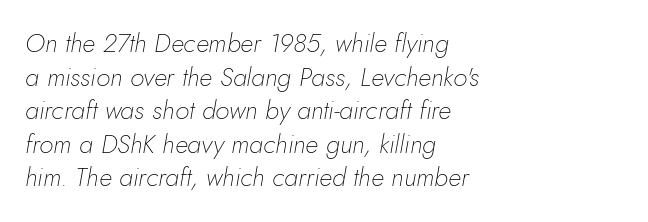
The image shows 26 px text type, italic (leaning right); set left-aligned, normal line spacing (1.29x), normal letter spacing, not underlined.
